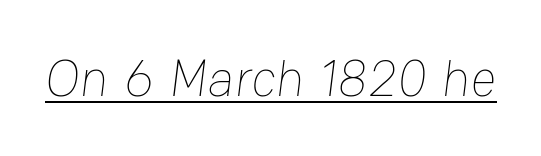
Compared with undecorated copy, this sample adds a rule below the words. The strokes are not fattened; the text isn't bold. Honestly, the letter spacing is just normal — you wouldn't notice it. Spacing verdict: proportional, widths tailored to each character.
